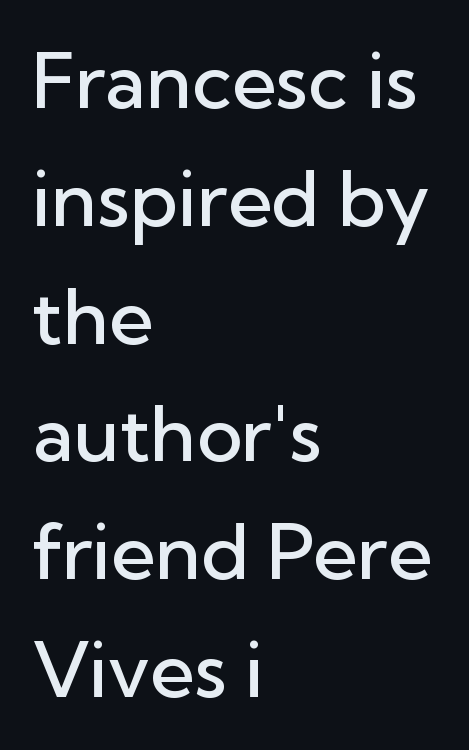
{"serif": "no", "italic": "no", "bold": "semi", "weight": "semibold", "width": "normal", "stroke_contrast": "low", "x_height": "medium", "monospaced": "no", "underline": "no", "align": "left", "line_spacing": "normal", "line_spacing_ratio": 1.53, "letter_spacing": "normal", "letter_spacing_em": 0.0, "glyph_px": 77}
